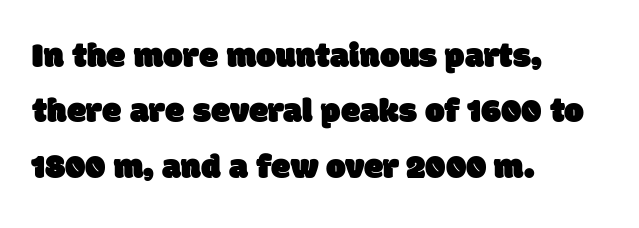
{"serif": "no", "width": "normal", "stroke_contrast": "low", "x_height": "large", "monospaced": "no", "underline": "no", "align": "left", "line_spacing": "normal", "line_spacing_ratio": 1.58, "letter_spacing": "normal", "letter_spacing_em": 0.0, "glyph_px": 35}
